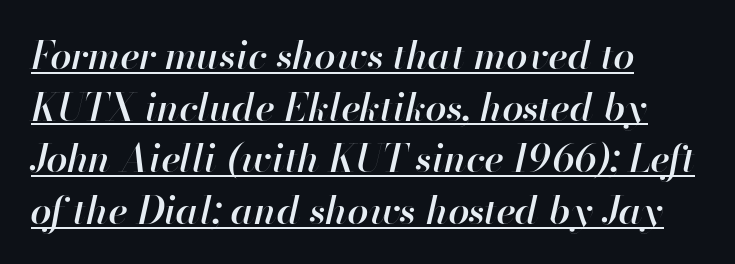
Proportional: the letters do not fall into vertical columns. Inter-character spacing is left at the font's built-in metrics. Semibold letterforms, between regular and bold. This sample carries an underscore along the baseline area. The passage is arranged the way most books set body copy — flush left. Compared with typical paragraphs, the rows here are spaced about the same.
